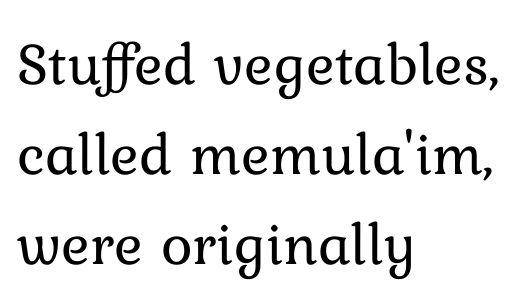
{"italic": "no", "bold": "no", "weight": "regular", "width": "normal", "stroke_contrast": "low", "x_height": "medium", "monospaced": "no", "underline": "no", "align": "left", "line_spacing": "normal", "line_spacing_ratio": 1.5, "letter_spacing": "normal", "letter_spacing_em": 0.0, "glyph_px": 60}
